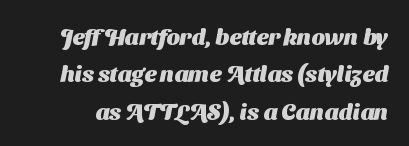
Q: Is the text bold? A: Yes.
Q: Is the text underlined? A: No.
Q: Is the spacing between letters normal or unusually wide? A: Normal.
Q: Is the spacing between lines tight, normal or loose? A: Normal.
